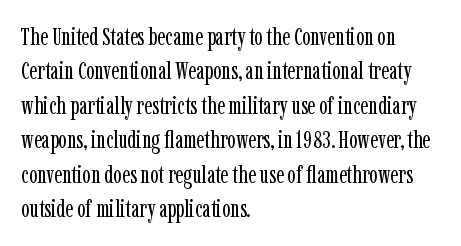
Spacing between characters is what you'd get straight out of the box. The passage shown is not underscored anywhere. The lines in this sample share a left origin and differ only in where they stop. The lines sit at an ordinary, default distance from one another. Is the type heavy? It reads as light-to-regular instead.
